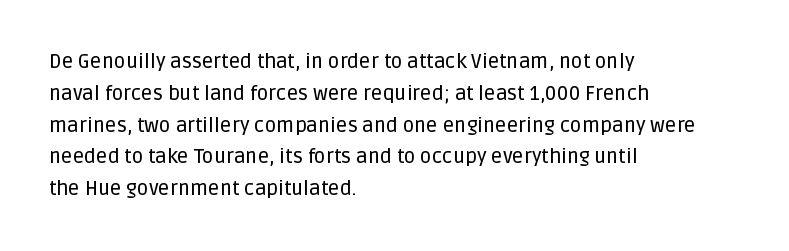
The image shows 20 px text type, upright; set left-aligned, normal line spacing (1.59x), normal letter spacing, not underlined.
